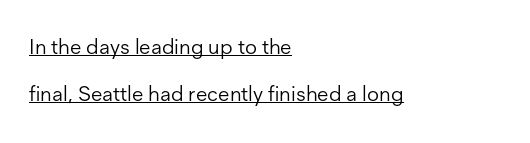
Q: Is the text bold? A: No.
Q: Is the text italic (slanted)? A: No, it is upright.
Q: Is the text underlined? A: Yes.
Q: How is the paragraph aligned? A: Left-aligned.
Q: Is the spacing between letters normal or unusually wide? A: Normal.
Q: Is the spacing between lines tight, normal or loose? A: Loose.
